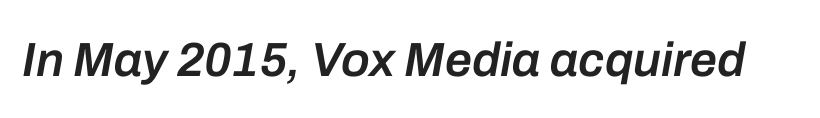
Q: Is the text bold? A: Semi-bold.
Q: Is the text italic (slanted)? A: Yes, it leans right by about 10 degrees.
Q: Is the text underlined? A: No.
Q: Is the spacing between letters normal or unusually wide? A: Normal.
Q: Width (condensed, normal, or wide)? A: Normal.
Q: Stroke contrast? A: Low.
Q: x-height? A: Medium.
Q: Monospaced? A: No.
